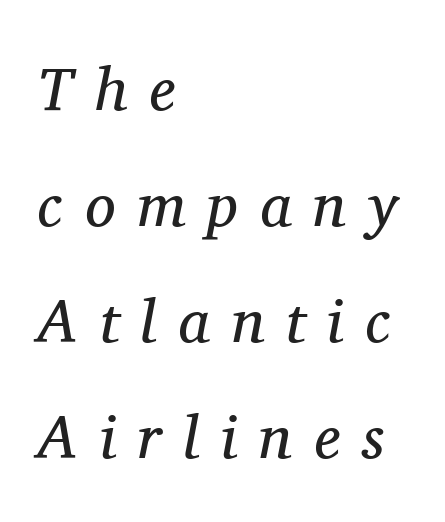
Q: Is the text bold? A: No.
Q: Is the text italic (slanted)? A: Yes, it leans right by about 11 degrees.
Q: Is the typeface a serif or a sans-serif typeface? A: Serif.
Q: Is the text underlined? A: No.
Q: How is the paragraph aligned? A: Left-aligned.
Q: Is the spacing between letters normal or unusually wide? A: Unusually wide.
Q: Is the spacing between lines tight, normal or loose? A: Loose.
Q: Width (condensed, normal, or wide)? A: Normal.
Q: Stroke contrast? A: Medium.
Q: x-height? A: Medium.
Q: Monospaced? A: No.
